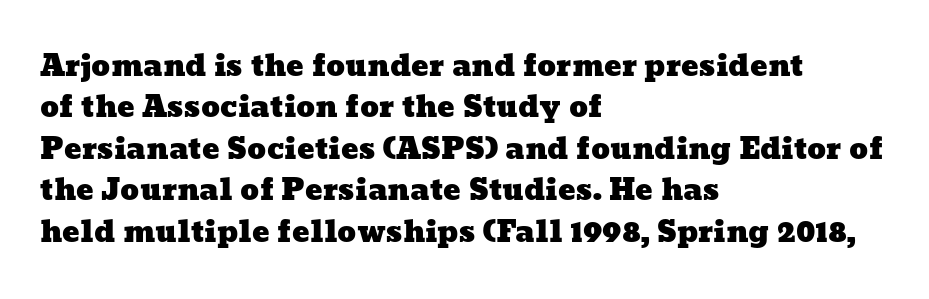
Evenly set lines give the paragraph a standard silhouette. Character widths vary here, with narrow letters taking less room than wide ones. Is the letter spacing exaggerated? No — it looks like the ordinary default. Is the block centered? No — it sits flush against the left margin.
